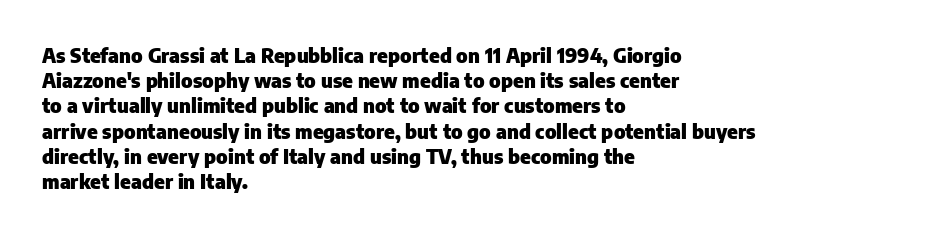
Q: Is the text bold? A: Yes.
Q: Is the text italic (slanted)? A: No, it is upright.
Q: Is the text underlined? A: No.
Q: How is the paragraph aligned? A: Left-aligned.
Q: Is the spacing between letters normal or unusually wide? A: Normal.
Q: Is the spacing between lines tight, normal or loose? A: Normal.
